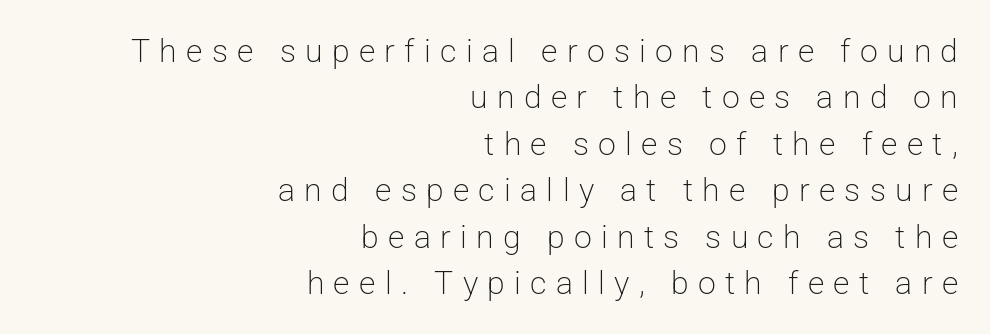
The image shows 32 px light sans-serif type, upright; set right-aligned, normal line spacing (1.45x), unusually wide letter spacing (+0.29 em), not underlined; low stroke contrast and a medium x-height.
